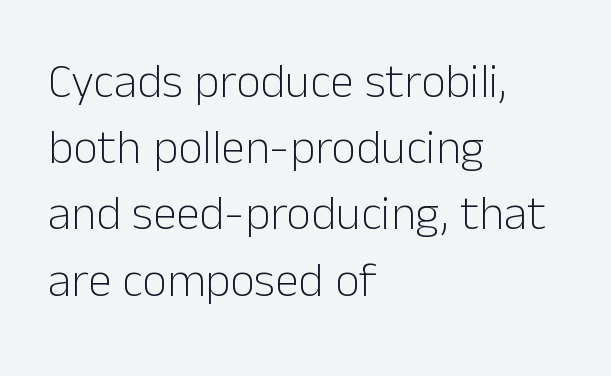
The image shows 48 px light sans-serif type, upright; set left-aligned, normal line spacing (1.38x), normal letter spacing, not underlined; low stroke contrast and a medium x-height.
